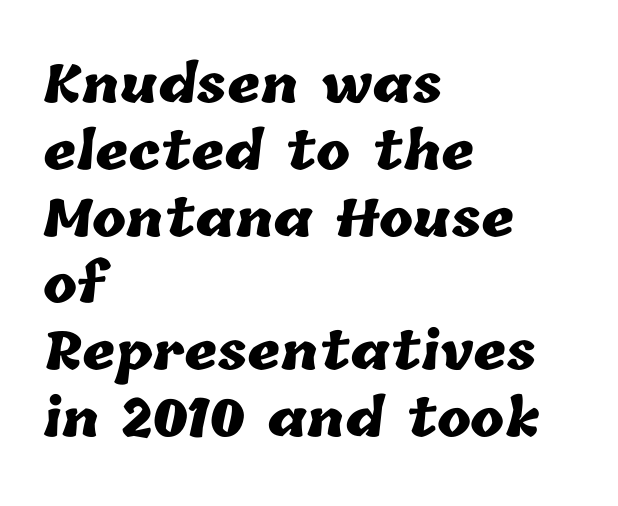
A typesetter would call this proportional, since set widths differ per character. Leftover space on each line is placed entirely after the last word. The string is rendered with underlining switched off. Typesetter's note: full bold, strokes at maximum text heaviness. The line texture is even and compact thanks to regular tracking.
